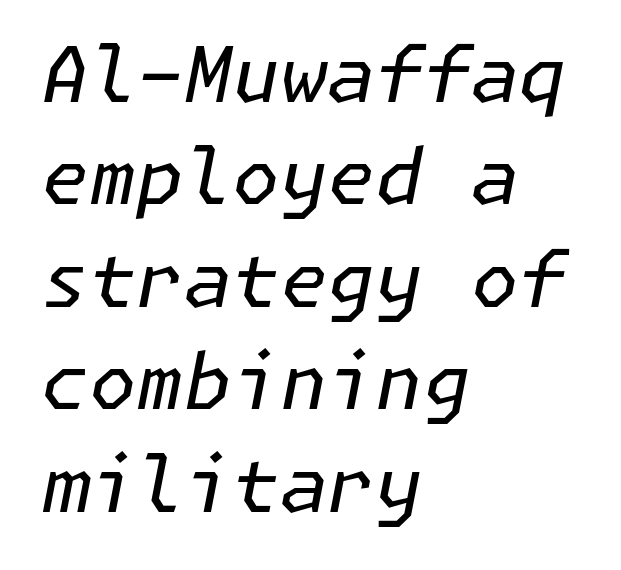
Honestly, the letter spacing is just normal — you wouldn't notice it. If you drew a ruler down the left edge, every line would touch it. Underline: absent. The letters look calm and open, with moderate or lighter stems. Quick note: interline space is typical. Quick note: italic.
